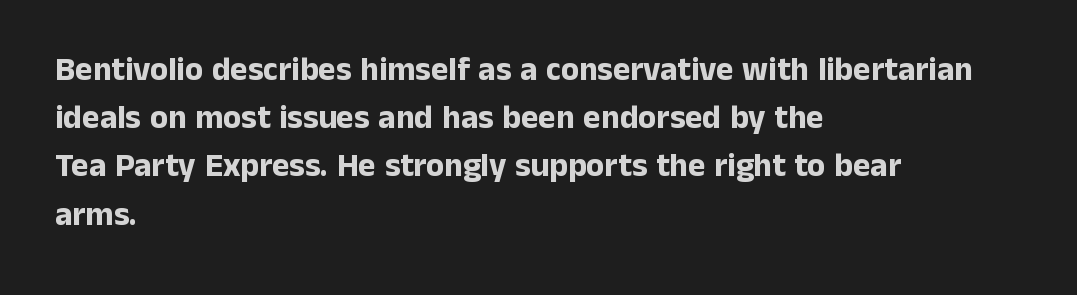
The face used here is proportionally spaced, like ordinary book or web type. Reading down the column, the eye jumps a familiar distance to each next line. The specimen reads as upright at a glance. The designer went with a sans here, leaving each stem footless. If you drew a ruler down the left edge, every line would touch it.
